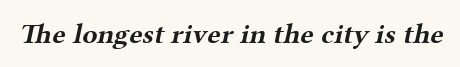
This sample uses plain, unmodified letter spacing. Glance below the letters and you will spot only blank space. Do the characters align in a grid? No, the font is proportional. Small tapered or slab feet sit at the stroke ends, so this counts as serif. Set as a true bold cut, around the 700 mark.
